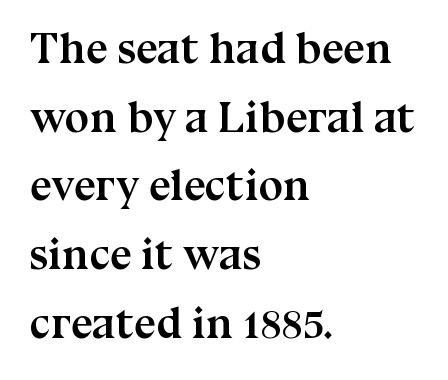
{"serif": "yes", "italic": "no", "bold": "yes", "weight": "semibold", "width": "normal", "stroke_contrast": "medium", "x_height": "medium", "monospaced": "no", "underline": "no", "align": "left", "line_spacing": "normal", "line_spacing_ratio": 1.56, "letter_spacing": "normal", "letter_spacing_em": 0.0, "glyph_px": 44}
